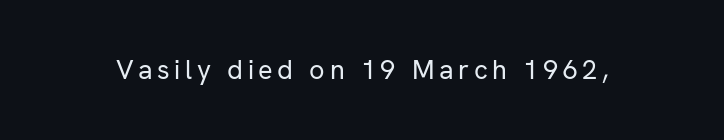
Q: Is the text bold? A: No.
Q: Is the text italic (slanted)? A: No, it is upright.
Q: Is the text underlined? A: No.
